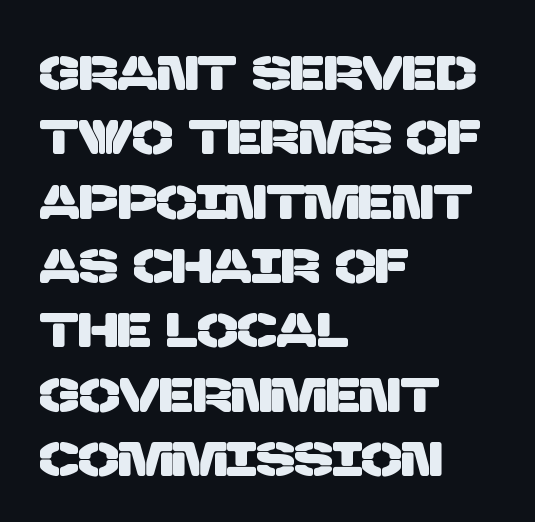
{"serif": "no", "width": "normal", "stroke_contrast": "low", "x_height": "large", "monospaced": "no", "underline": "no", "align": "left", "line_spacing": "normal", "line_spacing_ratio": 1.34, "letter_spacing": "normal", "letter_spacing_em": 0.0, "glyph_px": 48}
